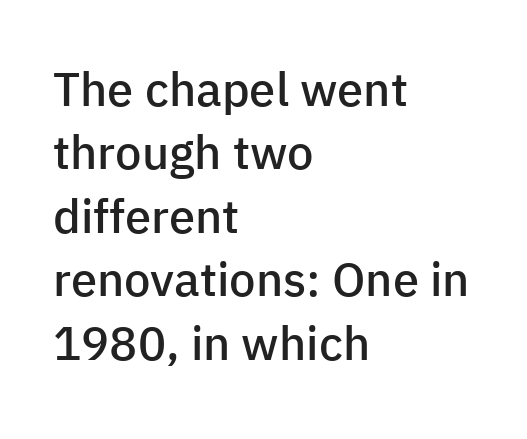
The image shows 47 px semibold sans-serif type, upright; set left-aligned, normal line spacing (1.35x), normal letter spacing, not underlined; low stroke contrast and a medium x-height.
